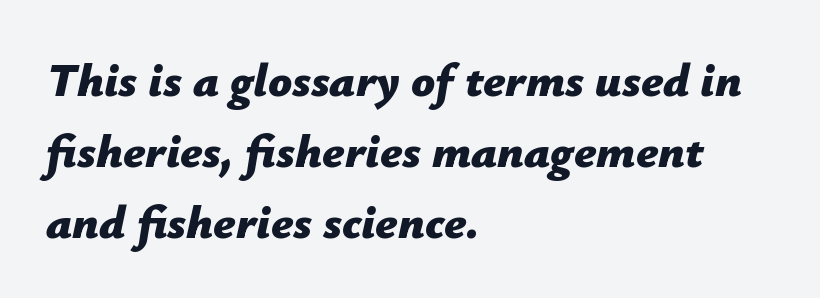
{"italic": "yes", "lean": "right", "slant_degrees": 12, "bold": "yes", "weight": "bold", "width": "normal", "stroke_contrast": "low", "x_height": "medium", "monospaced": "no", "underline": "no", "align": "left", "line_spacing": "normal", "line_spacing_ratio": 1.51, "letter_spacing": "normal", "letter_spacing_em": 0.0, "glyph_px": 47}
